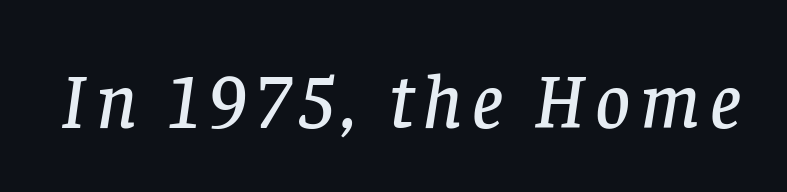
The image shows 77 px serif type, italic (leaning right); set not underlined; low stroke contrast and a large x-height.
